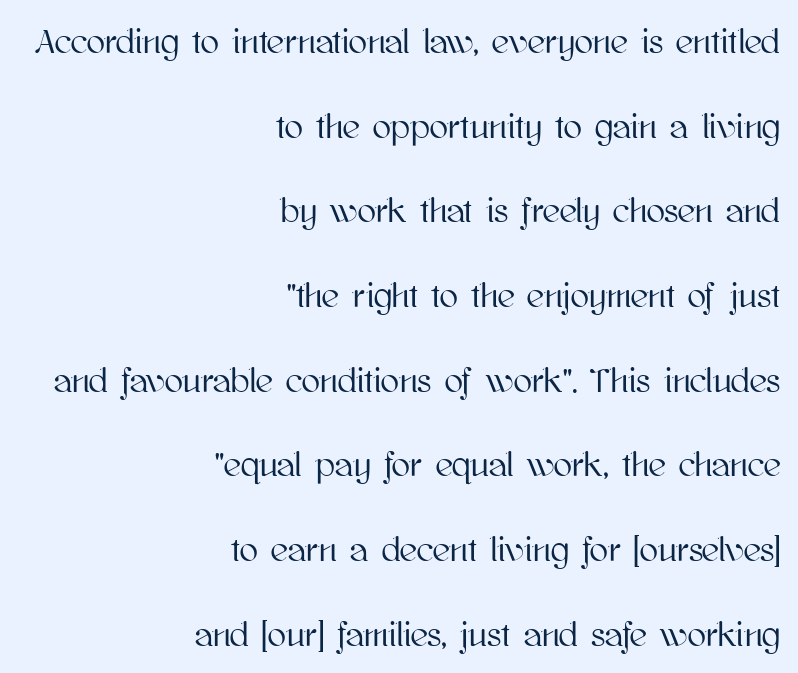
{"italic": "no", "width": "normal", "stroke_contrast": "high", "x_height": "medium", "monospaced": "no", "underline": "no", "align": "right", "line_spacing": "loose", "line_spacing_ratio": 2.49, "letter_spacing": "normal", "letter_spacing_em": 0.0, "glyph_px": 34}
